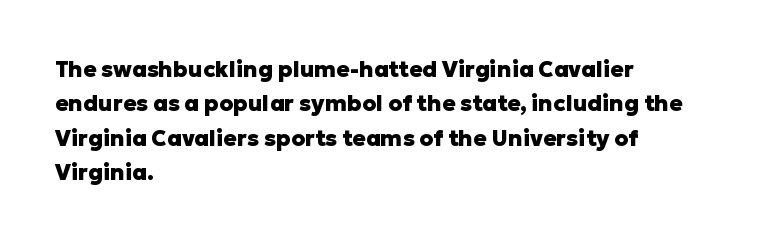
Upright lettering throughout. Just letters on the line, the space beneath them empty. The vertical gap from one line to the next is medium. Strong, thick strokes mark this as bold type. Short and long lines alike share a common starting point at left.
